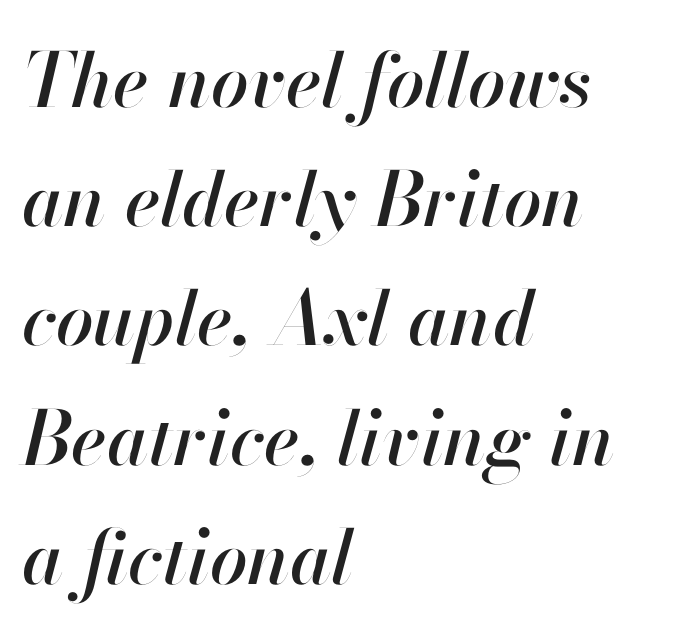
The image shows 75 px text type, italic (leaning right); set left-aligned, normal line spacing (1.59x), normal letter spacing, not underlined; high stroke contrast and a small x-height.
